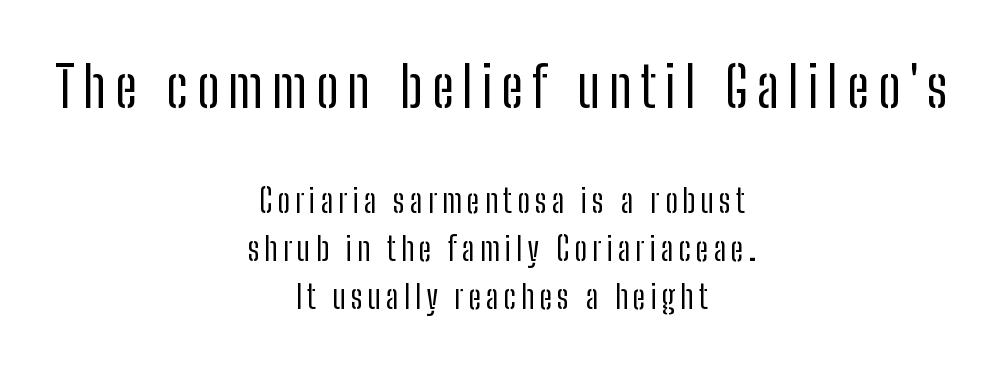
The space between consecutive lines is moderate. The earlier block is typeset at a bigger size than the later block. Character widths vary here, with narrow letters taking less room than wide ones. Weight: regular or lighter. Each line is balanced around a shared central axis. Nobody drew a line under any word here.
